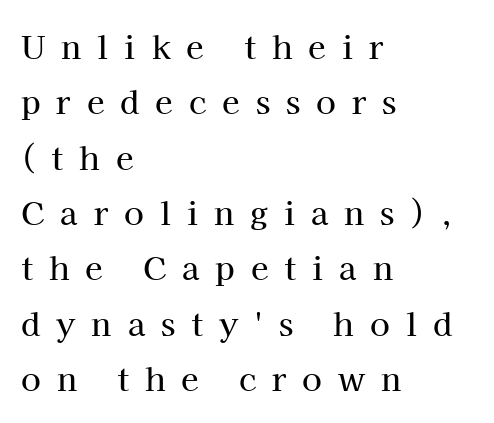
Q: Is the text italic (slanted)? A: No, it is upright.
Q: Is the typeface a serif or a sans-serif typeface? A: Serif.
Q: Is the text underlined? A: No.
Q: How is the paragraph aligned? A: Left-aligned.
Q: Is the spacing between letters normal or unusually wide? A: Unusually wide.
Q: Width (condensed, normal, or wide)? A: Normal.
Q: Stroke contrast? A: High.
Q: x-height? A: Medium.
Q: Monospaced? A: No.
